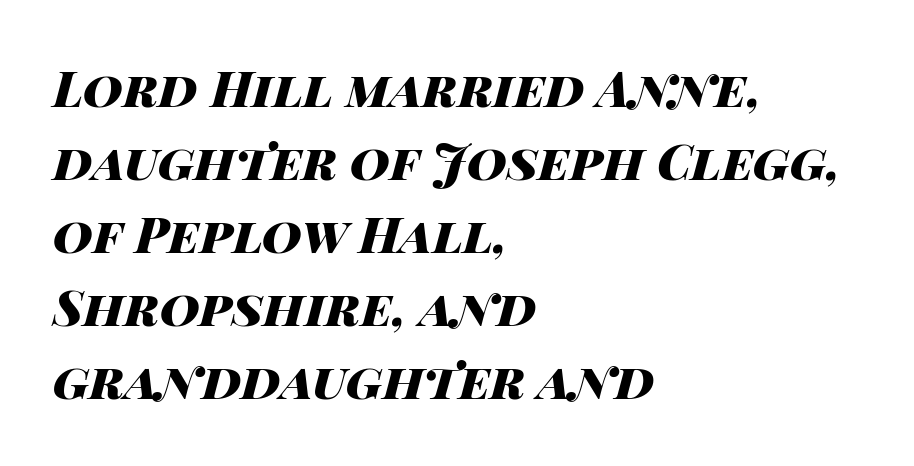
A classic flush-left, rag-right setting is used for this passage. Rendered with sloped, italic letterforms. Compared with typical paragraphs, the rows here are spaced about the same. A bare baseline throughout the passage. A typesetter would call this proportional, since set widths differ per character. You could call the tracking neutral — neither tight nor loose.
